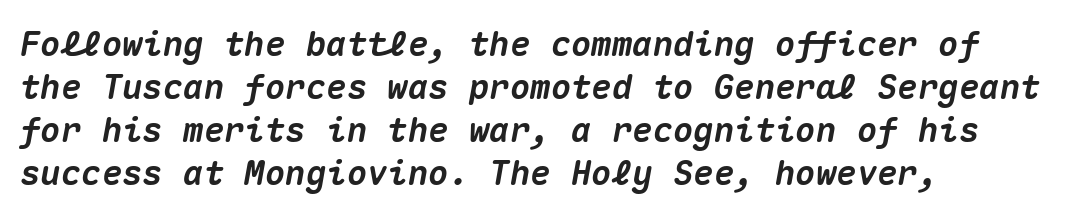
Q: Is the text bold? A: Yes.
Q: Is the text italic (slanted)? A: Yes, it leans right by about 10 degrees.
Q: Is the text underlined? A: No.
Q: How is the paragraph aligned? A: Left-aligned.
Q: Is the spacing between letters normal or unusually wide? A: Normal.
Q: Is the spacing between lines tight, normal or loose? A: Normal.
Q: Width (condensed, normal, or wide)? A: Normal.
Q: Stroke contrast? A: Medium.
Q: x-height? A: Medium.
Q: Monospaced? A: Yes.
